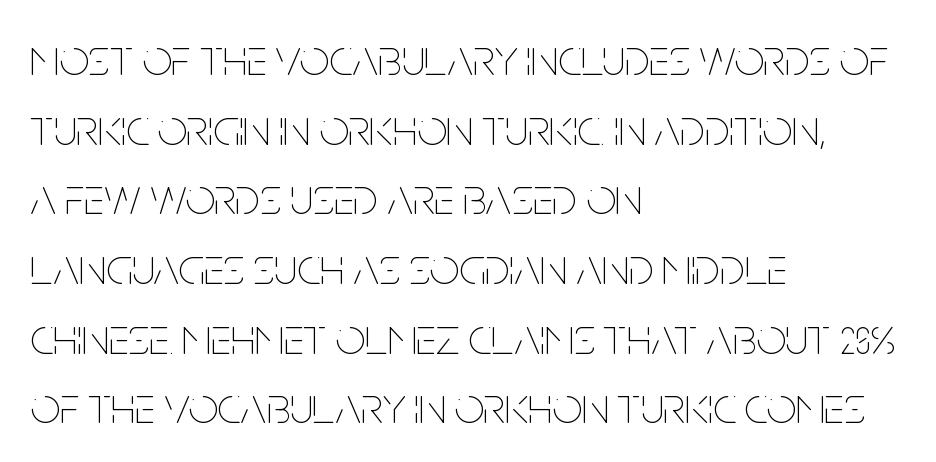
The image shows 52 px thin, condensed type, upright; set left-aligned, normal line spacing (1.34x), normal letter spacing, not underlined; low stroke contrast and a large x-height.
